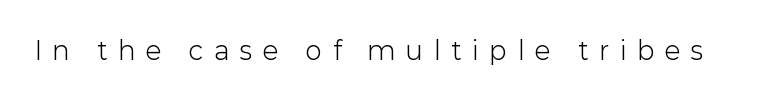
The image shows 25 px text type, upright; set unusually wide letter spacing (+0.44 em), not underlined.
